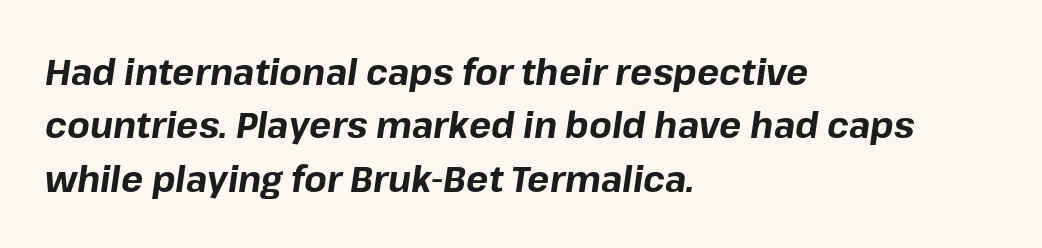
Q: Is the text bold? A: Yes.
Q: Is the text italic (slanted)? A: Yes, it leans right by about 8 degrees.
Q: Is the text underlined? A: No.
Q: How is the paragraph aligned? A: Left-aligned.
Q: Is the spacing between letters normal or unusually wide? A: Normal.
Q: Is the spacing between lines tight, normal or loose? A: Normal.
Q: Width (condensed, normal, or wide)? A: Normal.
Q: Stroke contrast? A: Low.
Q: x-height? A: Medium.
Q: Monospaced? A: No.
